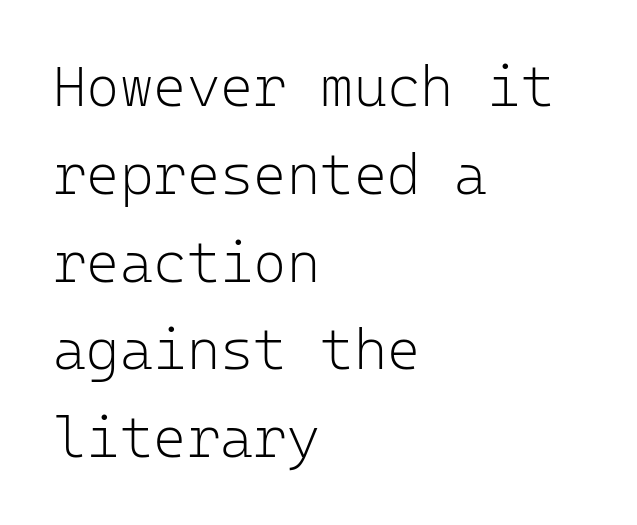
The image shows 57 px light sans-serif type, upright, monospaced; set left-aligned, normal line spacing (1.54x), normal letter spacing, not underlined; low stroke contrast and a medium x-height.
